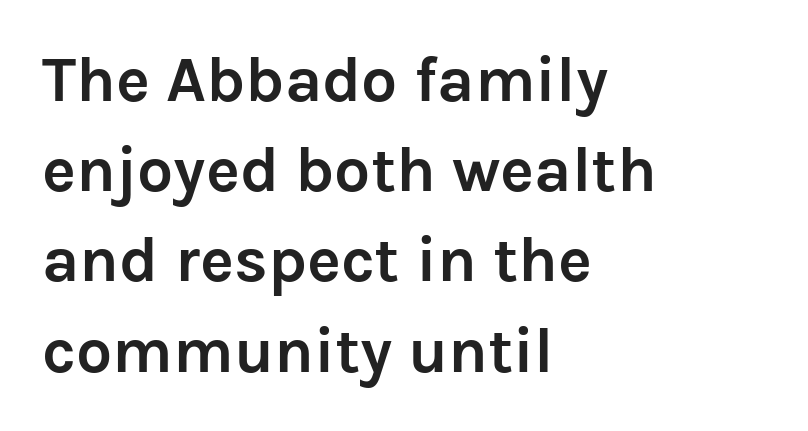
Q: Is the text bold? A: Yes.
Q: Is the text italic (slanted)? A: No, it is upright.
Q: Is the typeface a serif or a sans-serif typeface? A: Sans-serif.
Q: Is the text underlined? A: No.
Q: How is the paragraph aligned? A: Left-aligned.
Q: Is the spacing between letters normal or unusually wide? A: Normal.
Q: Is the spacing between lines tight, normal or loose? A: Normal.
Q: Width (condensed, normal, or wide)? A: Normal.
Q: Stroke contrast? A: Low.
Q: x-height? A: Medium.
Q: Monospaced? A: No.
